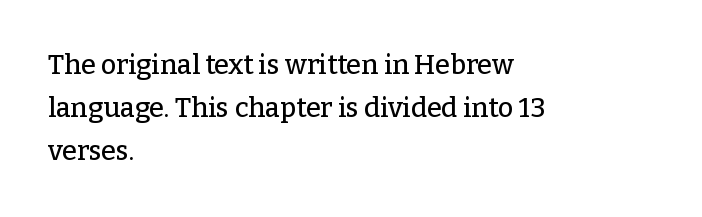
The image shows 27 px text type, upright; set left-aligned, normal line spacing (1.6x), normal letter spacing, not underlined.
